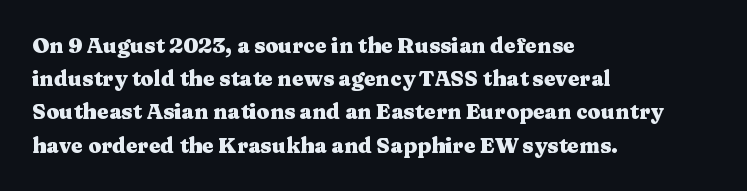
{"italic": "no", "bold": "yes", "underline": "no", "align": "left", "line_spacing": "normal", "line_spacing_ratio": 1.58, "letter_spacing": "normal", "letter_spacing_em": 0.0, "glyph_px": 21}
